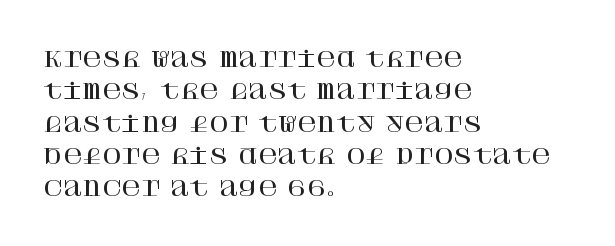
The image shows 21 px text type, upright; set left-aligned, normal line spacing (1.54x), normal letter spacing, not underlined.
